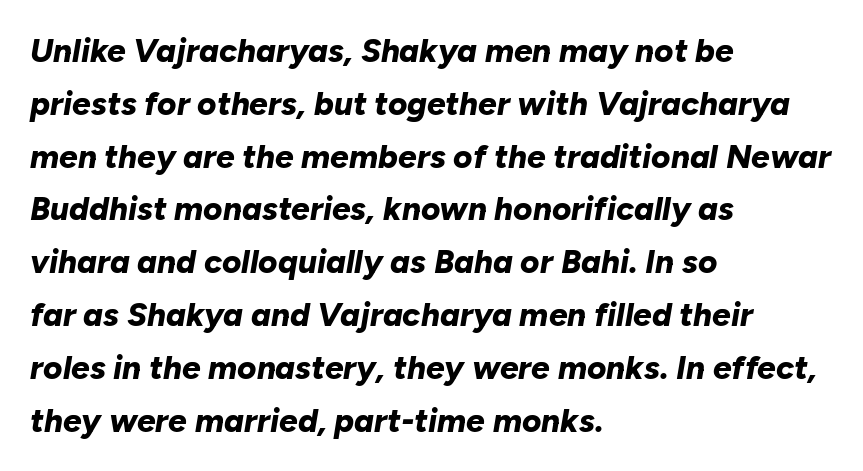
{"italic": "yes", "lean": "right", "slant_degrees": 10, "bold": "yes", "weight": "bold", "width": "normal", "stroke_contrast": "low", "x_height": "medium", "monospaced": "no", "underline": "no", "align": "left", "line_spacing": "normal", "line_spacing_ratio": 1.6, "letter_spacing": "normal", "letter_spacing_em": 0.0, "glyph_px": 33}
